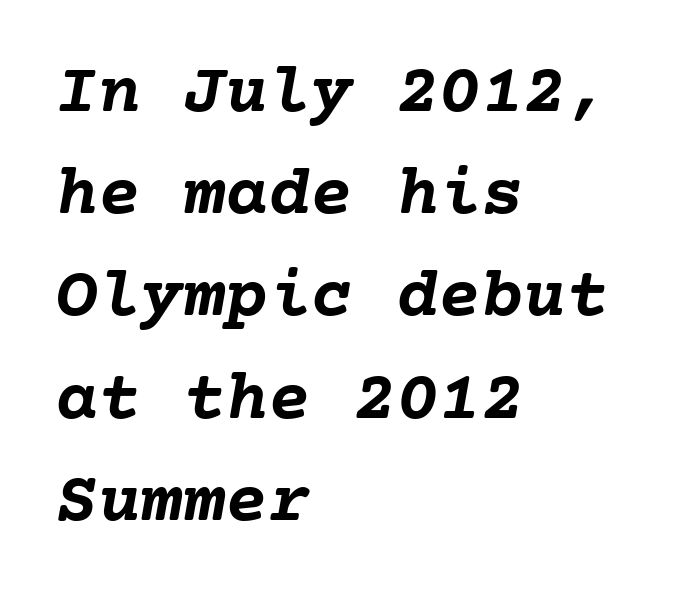
The image shows 71 px semibold type, italic (leaning right); set left-aligned, normal line spacing (1.44x), normal letter spacing, not underlined; low stroke contrast and a medium x-height.
